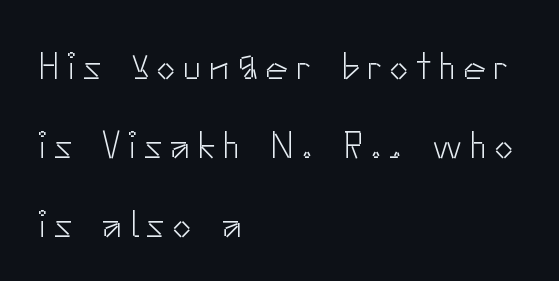
Q: Is the text bold? A: No.
Q: Is the text italic (slanted)? A: No, it is upright.
Q: Is the typeface a serif or a sans-serif typeface? A: Sans-serif.
Q: Is the text underlined? A: No.
Q: How is the paragraph aligned? A: Left-aligned.
Q: Is the spacing between letters normal or unusually wide? A: Unusually wide.
Q: Is the spacing between lines tight, normal or loose? A: Loose.
Q: Width (condensed, normal, or wide)? A: Normal.
Q: Stroke contrast? A: Low.
Q: x-height? A: Small.
Q: Monospaced? A: No.
